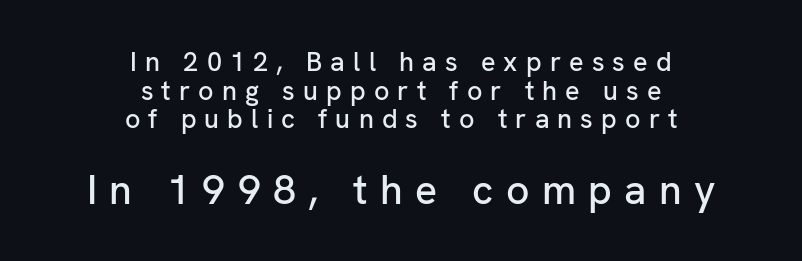
The image shows 41 px sans-serif type, upright; set centered, tight line spacing (1.06x), unusually wide letter spacing (+0.3 em), not underlined; the second (bottom) block is 1.52x larger; low stroke contrast and a medium x-height.
